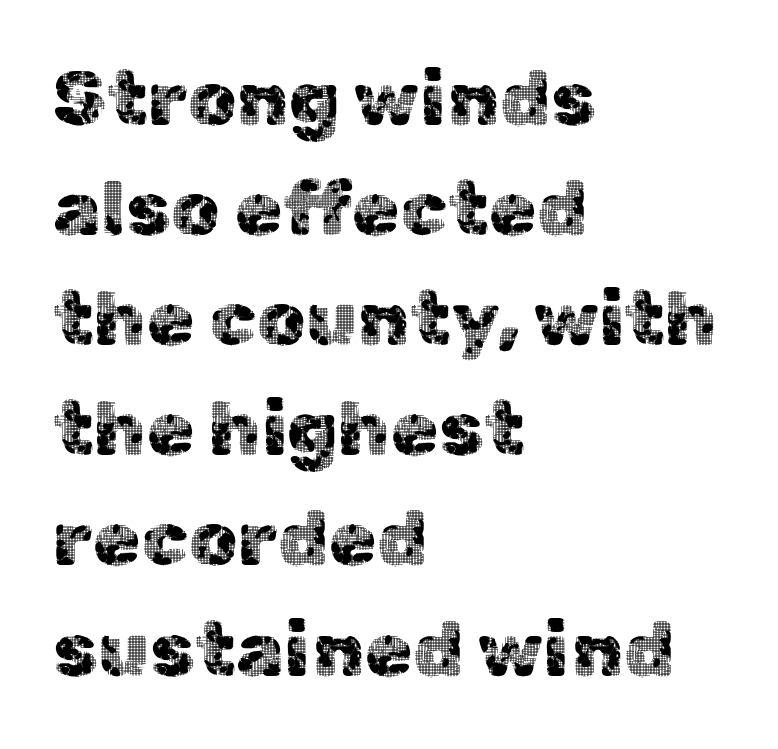
The image shows 77 px sans-serif type, upright; set left-aligned, normal line spacing (1.43x), normal letter spacing, not underlined; a medium x-height.
